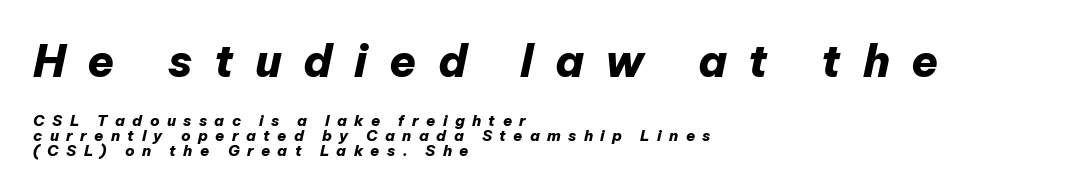
The type is letterspaced generously, with wide tracking. Casual observation: everything's shoved over to the left. Characters are canted at an angle relative to the baseline's perpendicular. Block one is the big one; block two sits smaller underneath.
